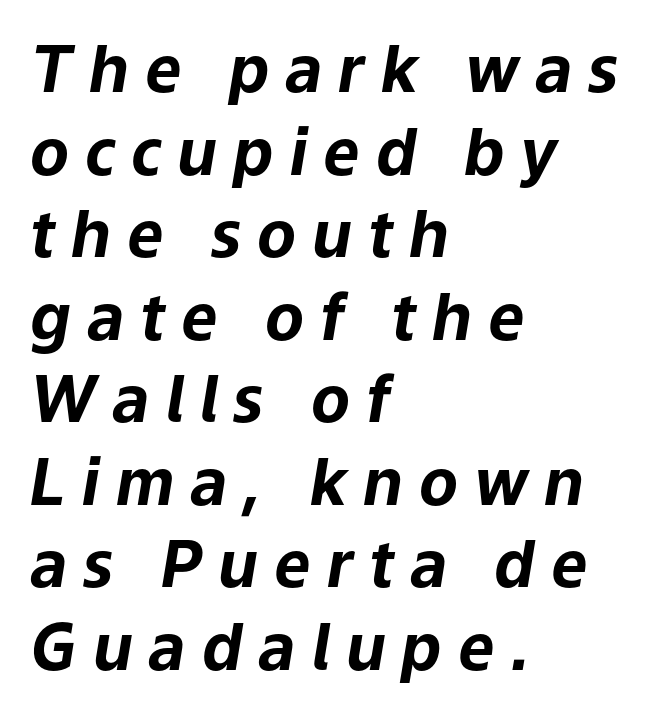
Compared with typical paragraphs, the rows here are spaced about the same. Substantial extra tracking has been applied to these lines. Here the designer chose a conventional face with non-uniform glyph widths. Does the weight exceed regular? Yes, all the way to bold. Emphasis-style slanted type is in use.
